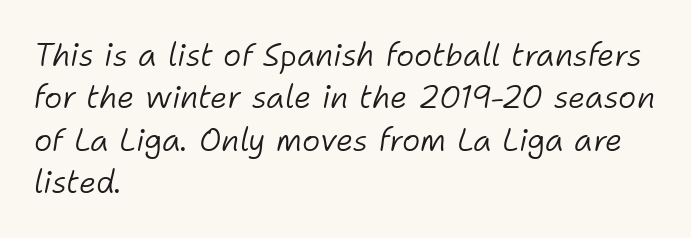
The image shows 31 px light type, italic (leaning right); set left-aligned, normal line spacing (1.37x), normal letter spacing, not underlined; low stroke contrast and a medium x-height.
